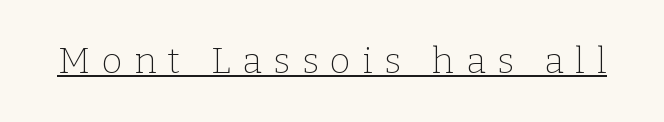
The image shows 36 px thin serif type, upright; set unusually wide letter spacing (+0.32 em), underlined; low stroke contrast and a medium x-height.
